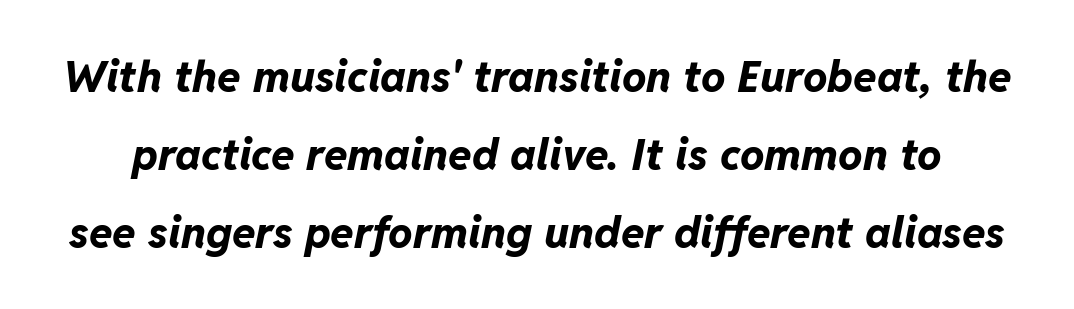
The image shows 43 px bold type, italic (leaning right); set line spacing 1.81x, normal letter spacing, not underlined; low stroke contrast and a medium x-height.
